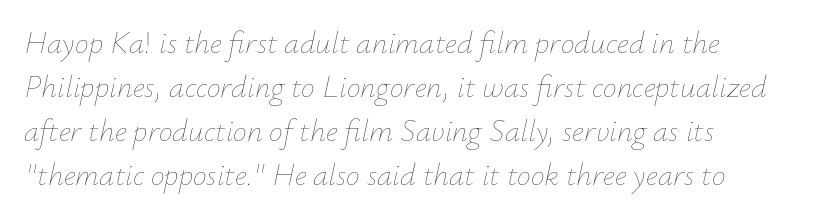
There's an unmistakable incline to the writing here. The rag falls on the right side of this text block. Short note: letters normally spaced. Decoration check: the copy has no underline.
